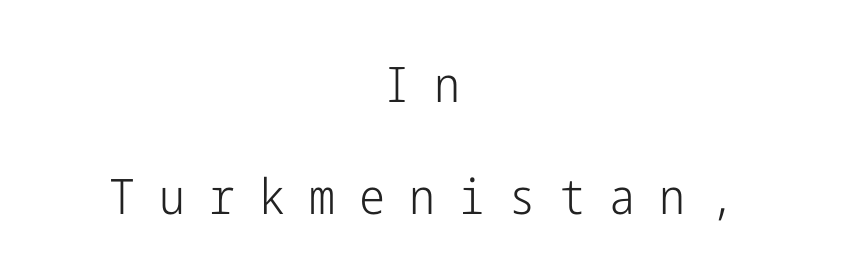
Q: Is the text bold? A: No.
Q: Is the text italic (slanted)? A: No, it is upright.
Q: Is the typeface a serif or a sans-serif typeface? A: Sans-serif.
Q: Is the text underlined? A: No.
Q: How is the paragraph aligned? A: Centered.
Q: Is the spacing between letters normal or unusually wide? A: Unusually wide.
Q: Is the spacing between lines tight, normal or loose? A: Loose.
Q: Width (condensed, normal, or wide)? A: Condensed.
Q: Stroke contrast? A: Low.
Q: x-height? A: Medium.
